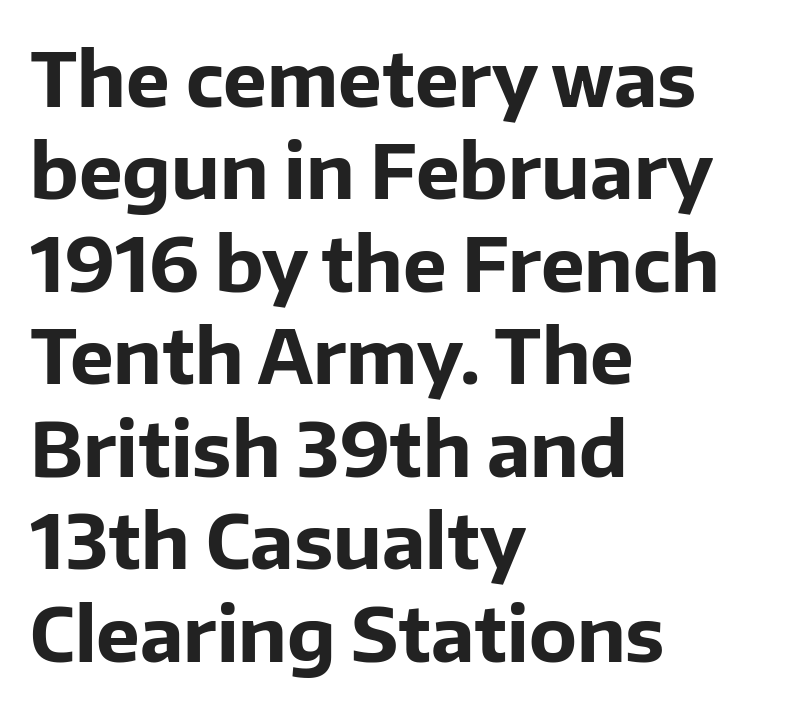
The image shows 74 px bold sans-serif type, upright; set left-aligned, normal line spacing (1.25x), normal letter spacing, not underlined; low stroke contrast and a medium x-height.
